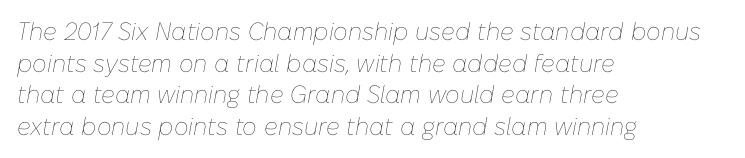
{"italic": "yes", "lean": "right", "slant_degrees": 10, "bold": "no", "underline": "no", "align": "left", "line_spacing": "normal", "line_spacing_ratio": 1.27, "letter_spacing": "normal", "letter_spacing_em": 0.0, "glyph_px": 25}
